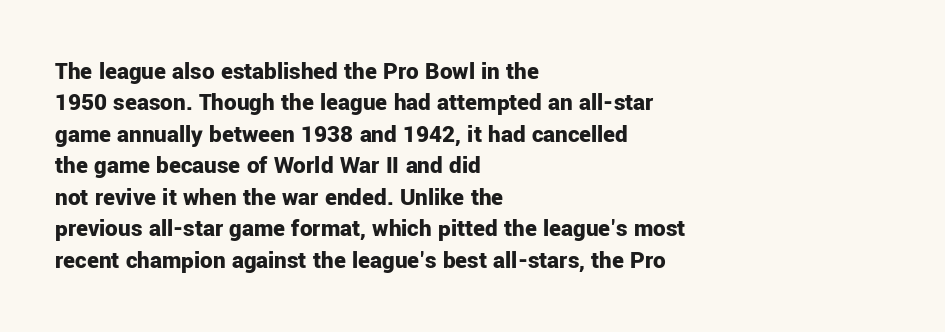
Horizontal alignment here is leftward, the default for most running prose. These lines were composed using upright roman letters. Quick note: underline off. Words appear dense and cohesive because spacing is normal. Honestly, the row spacing looks completely unremarkable. Heft: maximum for text — a bold.
